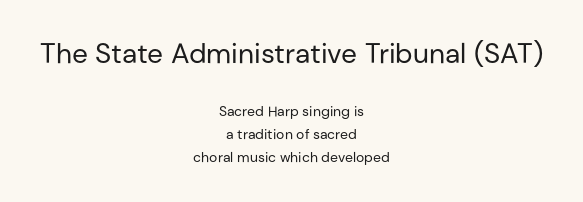
Q: Is the text bold? A: No.
Q: Is the text italic (slanted)? A: No, it is upright.
Q: Is the typeface a serif or a sans-serif typeface? A: Sans-serif.
Q: Is the text underlined? A: No.
Q: How is the paragraph aligned? A: Centered.
Q: Is the spacing between letters normal or unusually wide? A: Normal.
Q: Is the spacing between lines tight, normal or loose? A: Normal.
Q: Which block of text is set in a larger size, the first (top) or the second (bottom)? A: The first (top) one.
Q: Width (condensed, normal, or wide)? A: Normal.
Q: Stroke contrast? A: Low.
Q: x-height? A: Medium.
Q: Monospaced? A: No.
